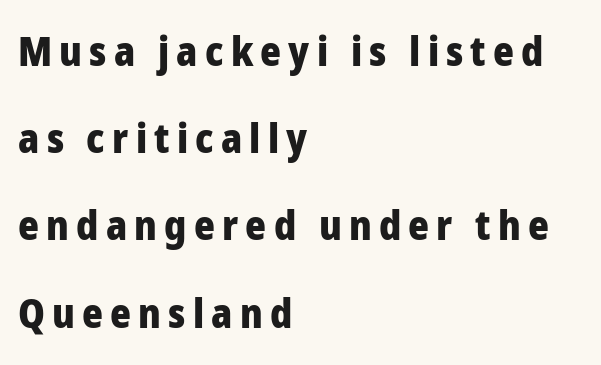
Q: Is the text bold? A: Yes.
Q: Is the text italic (slanted)? A: No, it is upright.
Q: Is the typeface a serif or a sans-serif typeface? A: Sans-serif.
Q: Is the text underlined? A: No.
Q: How is the paragraph aligned? A: Left-aligned.
Q: Is the spacing between lines tight, normal or loose? A: Loose.
Q: Width (condensed, normal, or wide)? A: Normal.
Q: Stroke contrast? A: Low.
Q: x-height? A: Medium.
Q: Monospaced? A: No.
